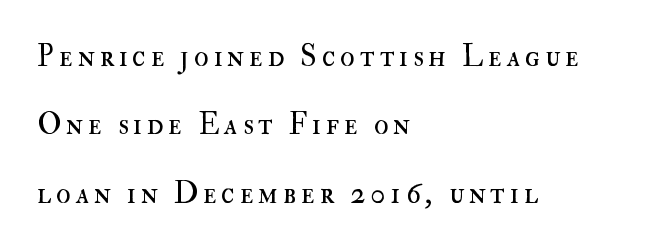
This sample is left-justified, so line endings fall wherever the words run out. This is not heavy type; no bold has been used. Character widths vary here, with narrow letters taking less room than wide ones. Baseline-to-baseline distance is far greater than the letter height. No italicization has been applied; the sample stays upright.
